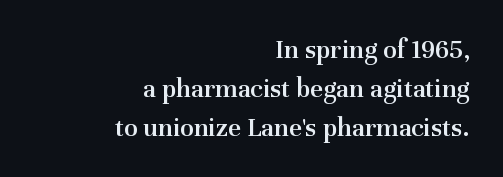
{"serif": "yes", "italic": "no", "bold": "semi", "weight": "semibold", "width": "normal", "stroke_contrast": "medium", "x_height": "medium", "monospaced": "no", "underline": "no", "align": "right", "line_spacing": "normal", "line_spacing_ratio": 1.39, "letter_spacing": "normal", "letter_spacing_em": 0.0, "glyph_px": 28}
